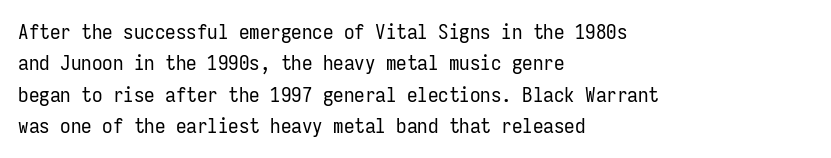
Each row of text sits above clean, open space. Italic? Not at all — the glyphs are vertical. Typeset ragged right — the left edge is the straight one. Each word holds together tightly as a unit, with standard inter-letter gaps. Interline gaps are of average width in this sample.
